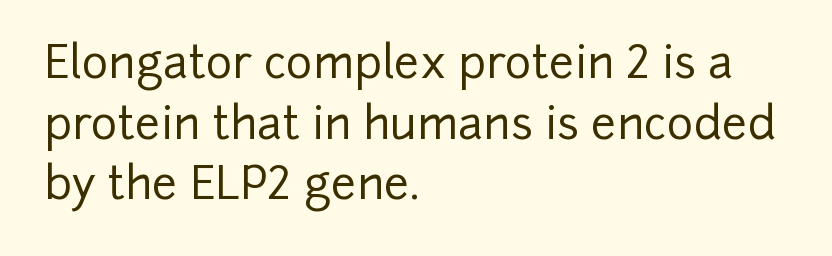
{"serif": "no", "italic": "no", "width": "normal", "stroke_contrast": "low", "x_height": "medium", "monospaced": "no", "underline": "no", "align": "left", "line_spacing": "normal", "line_spacing_ratio": 1.35, "letter_spacing": "normal", "letter_spacing_em": 0.0, "glyph_px": 45}
